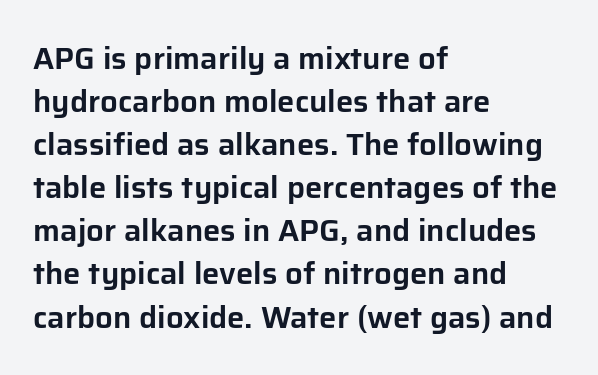
Is this a fixed-width face? No — the glyphs have proportional, varying widths. If you drew a line through each stem, it would be perfectly vertical. In terms of letterspacing, this is plain default setting. These lines are set flush left with a ragged right edge. Descender tails drop into unmarked territory.
